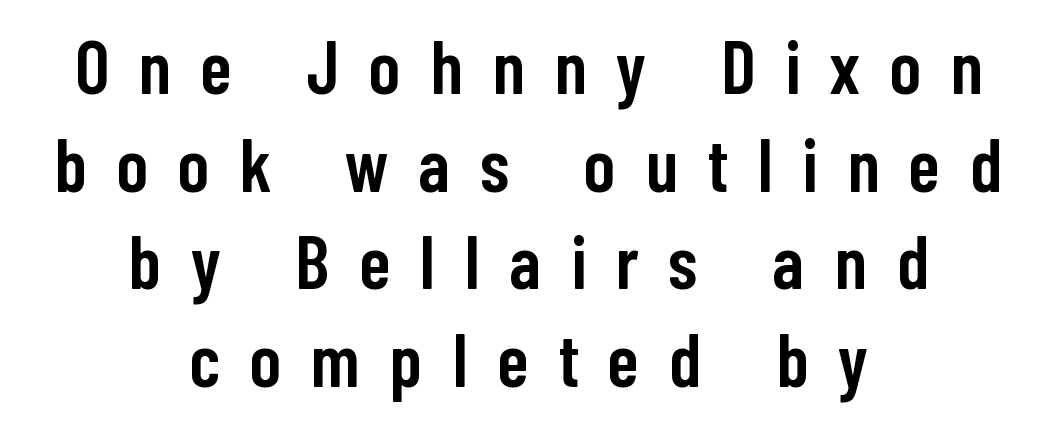
Q: Is the text bold? A: Semi-bold.
Q: Is the text italic (slanted)? A: No, it is upright.
Q: Is the typeface a serif or a sans-serif typeface? A: Sans-serif.
Q: Is the text underlined? A: No.
Q: How is the paragraph aligned? A: Centered.
Q: Is the spacing between letters normal or unusually wide? A: Unusually wide.
Q: Is the spacing between lines tight, normal or loose? A: Normal.
Q: Width (condensed, normal, or wide)? A: Condensed.
Q: Stroke contrast? A: Low.
Q: x-height? A: Medium.
Q: Monospaced? A: No.
